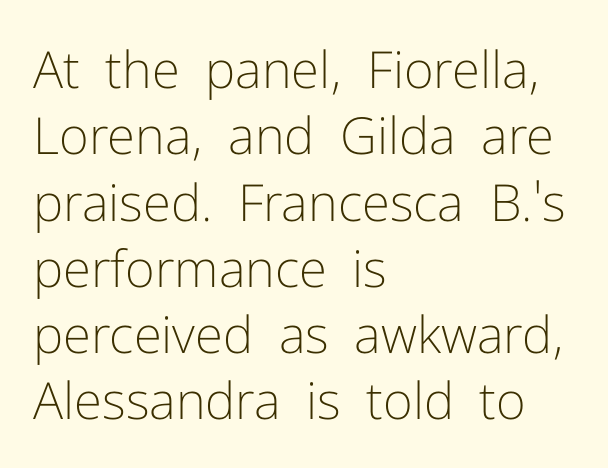
Where is the straight margin? On the left. Ordinary non-slanted type is in use. The weight tops out at a normal text grade. Does the leading feel generous? No, just average. Is the letter spacing exaggerated? No — it looks like the ordinary default.
